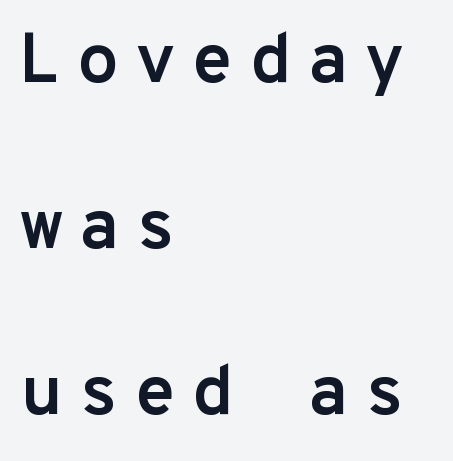
The image shows 70 px semibold sans-serif type, upright, monospaced; set left-aligned, loose line spacing (2.37x), unusually wide letter spacing (+0.2 em), not underlined; low stroke contrast and a medium x-height.
